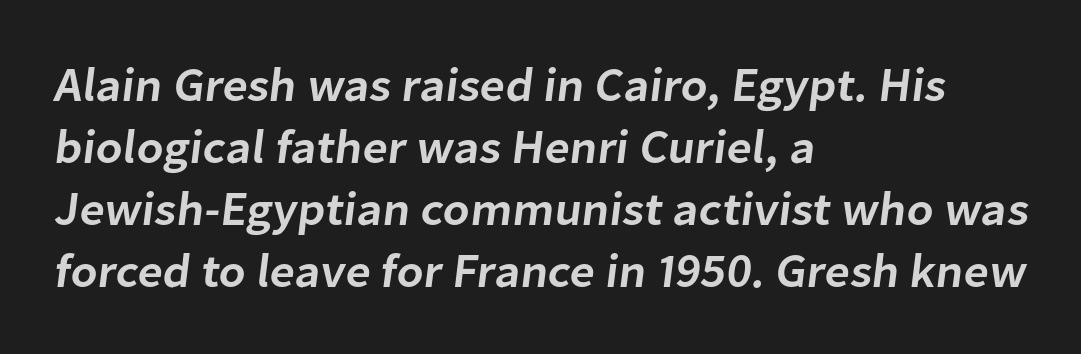
The image shows 48 px semibold sans-serif type; set left-aligned, normal line spacing (1.29x), normal letter spacing, not underlined; low stroke contrast and a medium x-height.
